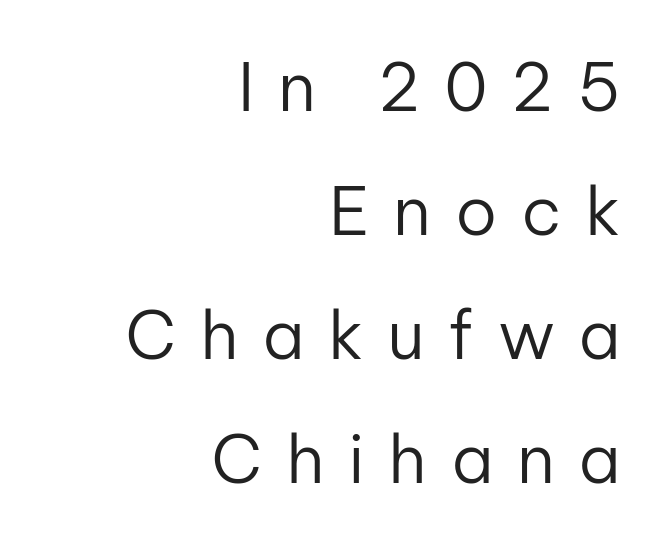
{"serif": "no", "italic": "no", "bold": "no", "weight": "regular", "width": "normal", "stroke_contrast": "low", "x_height": "medium", "monospaced": "no", "underline": "no", "align": "right", "line_spacing_ratio": 1.85, "letter_spacing": "wide", "letter_spacing_em": 0.35, "glyph_px": 67}
